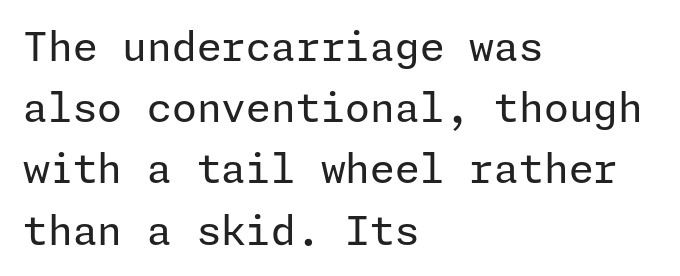
Caption: face not bold, strokes unweighted. Leading matches the norm, producing a regular column. Italic: no, the glyphs are upright roman. This rendering uses left alignment, leaving the right contour irregular. Any mark beneath the type? The region is blank. The glyphs in this specimen are sans serif.
